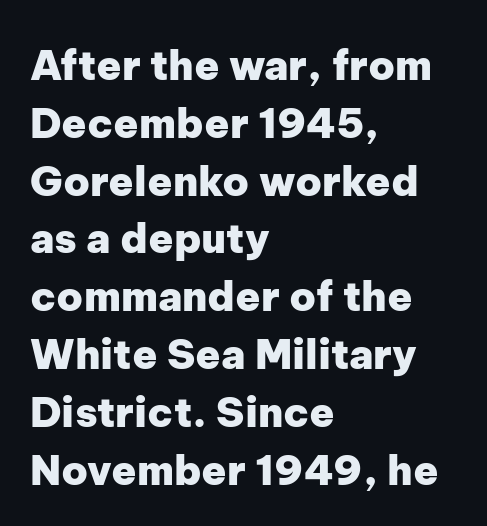
The image shows 41 px heavy sans-serif type, upright; set left-aligned, normal line spacing (1.41x), normal letter spacing, not underlined; low stroke contrast and a medium x-height.
